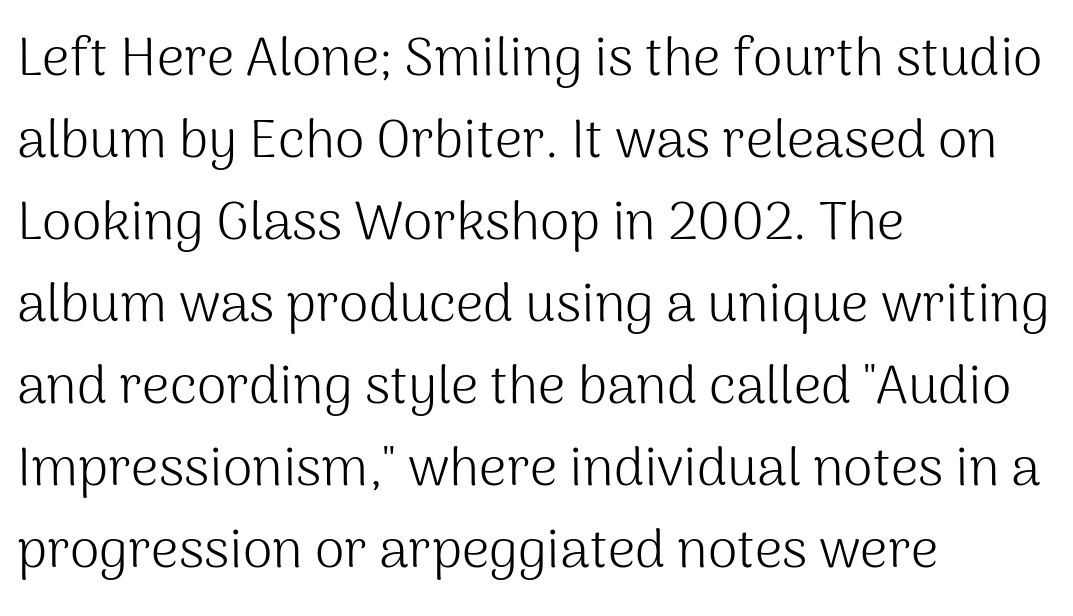
Q: Is the text bold? A: No.
Q: Is the text italic (slanted)? A: No, it is upright.
Q: Is the typeface a serif or a sans-serif typeface? A: Sans-serif.
Q: Is the text underlined? A: No.
Q: How is the paragraph aligned? A: Left-aligned.
Q: Is the spacing between letters normal or unusually wide? A: Normal.
Q: Is the spacing between lines tight, normal or loose? A: Normal.
Q: Width (condensed, normal, or wide)? A: Normal.
Q: Stroke contrast? A: Medium.
Q: x-height? A: Medium.
Q: Monospaced? A: No.
